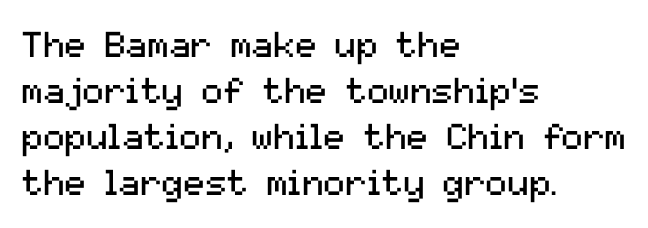
Q: Is the text bold? A: No.
Q: Is the text italic (slanted)? A: No, it is upright.
Q: Is the typeface a serif or a sans-serif typeface? A: Sans-serif.
Q: Is the text underlined? A: No.
Q: How is the paragraph aligned? A: Left-aligned.
Q: Is the spacing between letters normal or unusually wide? A: Normal.
Q: Is the spacing between lines tight, normal or loose? A: Normal.
Q: Width (condensed, normal, or wide)? A: Normal.
Q: Stroke contrast? A: Medium.
Q: x-height? A: Medium.
Q: Monospaced? A: No.
